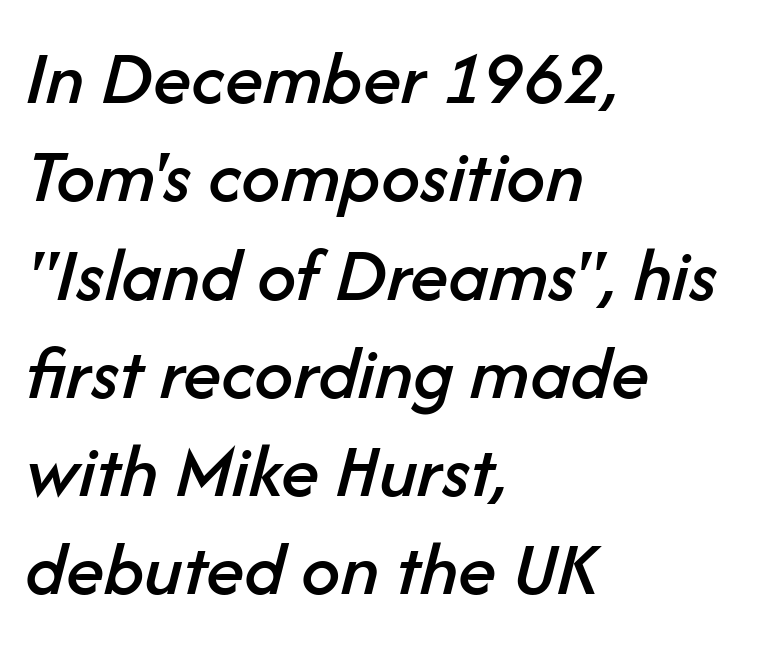
The image shows 78 px text type, italic (leaning right); set left-aligned, normal line spacing (1.26x), normal letter spacing, not underlined; low stroke contrast and a medium x-height.
